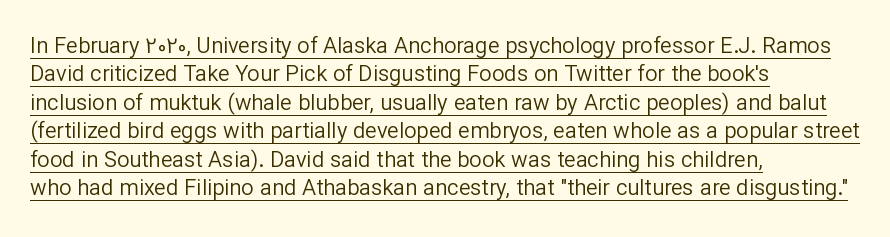
Q: Is the text bold? A: No.
Q: Is the text italic (slanted)? A: No, it is upright.
Q: Is the text underlined? A: Yes.
Q: How is the paragraph aligned? A: Left-aligned.
Q: Is the spacing between letters normal or unusually wide? A: Normal.
Q: Is the spacing between lines tight, normal or loose? A: Normal.
